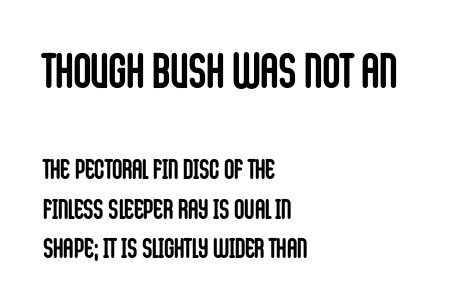
{"serif": "no", "italic": "no", "bold": "yes", "weight": "semibold", "width": "condensed", "stroke_contrast": "low", "x_height": "large", "monospaced": "no", "underline": "no", "align": "left", "line_spacing": "normal", "line_spacing_ratio": 1.42, "letter_spacing": "normal", "letter_spacing_em": 0.0, "larger_block": "first", "size_ratio": 1.75, "glyph_px": 49}
